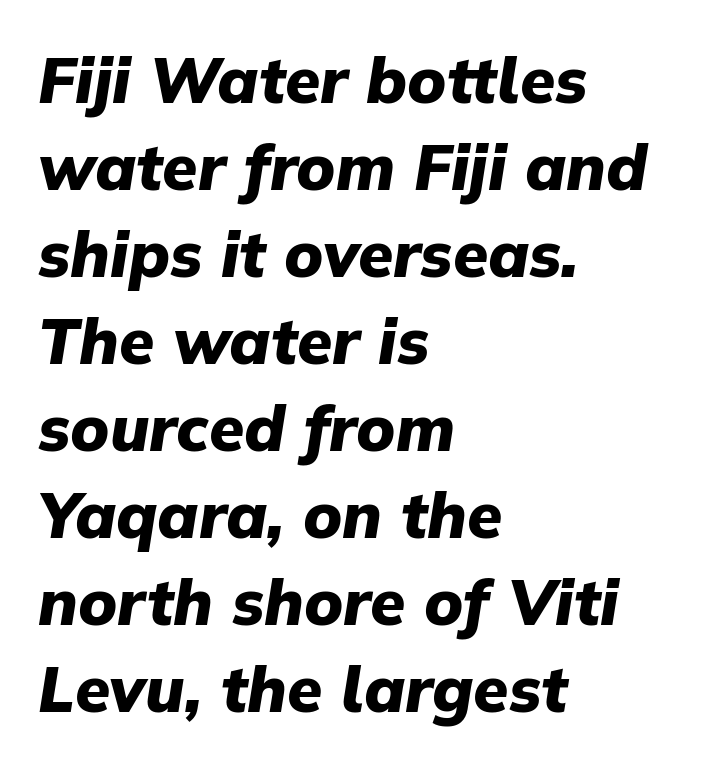
The image shows 64 px heavy type, italic (leaning right); set left-aligned, normal line spacing (1.36x), normal letter spacing, not underlined; low stroke contrast and a medium x-height.
